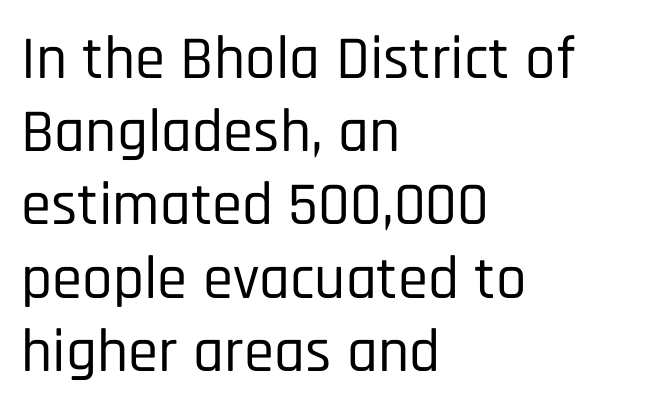
{"serif": "no", "italic": "no", "width": "condensed", "stroke_contrast": "low", "x_height": "large", "monospaced": "no", "underline": "no", "align": "left", "line_spacing_ratio": 1.2, "letter_spacing": "normal", "letter_spacing_em": 0.0, "glyph_px": 61}
